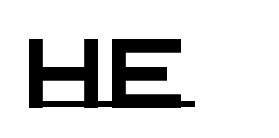
The image shows 69 px wide sans-serif type, monospaced; set left-aligned, normal letter spacing, underlined; medium stroke contrast and a large x-height.
